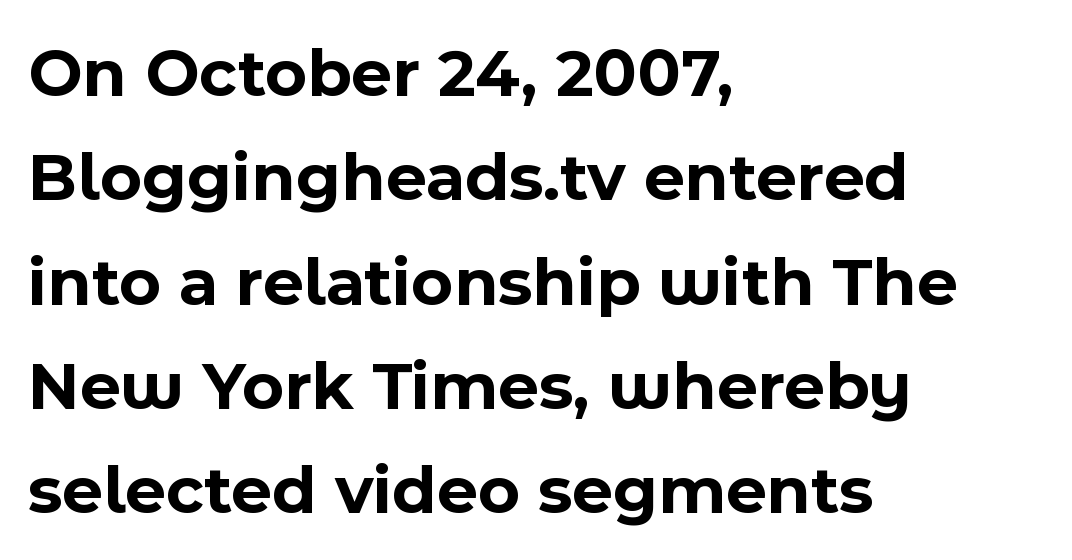
Q: Is the text bold? A: Yes.
Q: Is the text italic (slanted)? A: No, it is upright.
Q: Is the typeface a serif or a sans-serif typeface? A: Sans-serif.
Q: Is the text underlined? A: No.
Q: How is the paragraph aligned? A: Left-aligned.
Q: Is the spacing between letters normal or unusually wide? A: Normal.
Q: Is the spacing between lines tight, normal or loose? A: Normal.
Q: Width (condensed, normal, or wide)? A: Normal.
Q: x-height? A: Medium.
Q: Monospaced? A: No.
